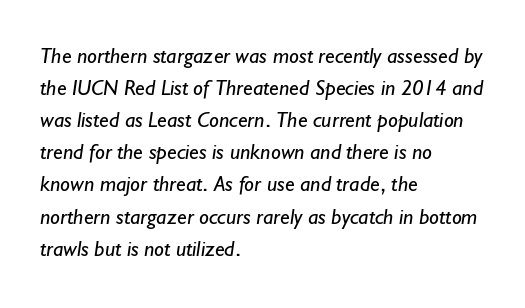
The image shows 22 px text type; set left-aligned, normal line spacing (1.46x), normal letter spacing, not underlined.
